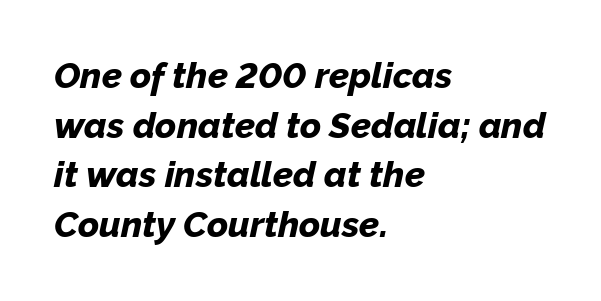
Q: Is the text bold? A: Yes.
Q: Is the text italic (slanted)? A: Yes, it leans right by about 12 degrees.
Q: Is the text underlined? A: No.
Q: How is the paragraph aligned? A: Left-aligned.
Q: Is the spacing between letters normal or unusually wide? A: Normal.
Q: Is the spacing between lines tight, normal or loose? A: Normal.
Q: Width (condensed, normal, or wide)? A: Normal.
Q: Stroke contrast? A: Low.
Q: x-height? A: Medium.
Q: Monospaced? A: No.
